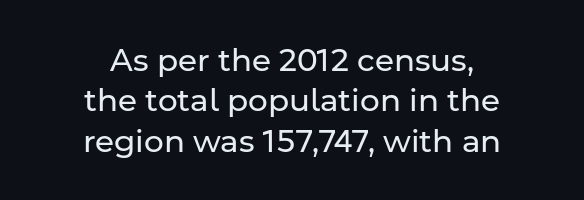
{"serif": "no", "italic": "no", "bold": "no", "weight": "regular", "width": "normal", "stroke_contrast": "low", "x_height": "medium", "monospaced": "no", "underline": "no", "align": "center", "line_spacing": "normal", "line_spacing_ratio": 1.3, "letter_spacing": "normal", "letter_spacing_em": 0.0, "glyph_px": 31}
